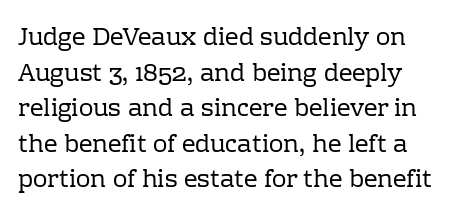
The image shows 24 px text type, upright; set normal line spacing (1.48x), normal letter spacing, not underlined.
